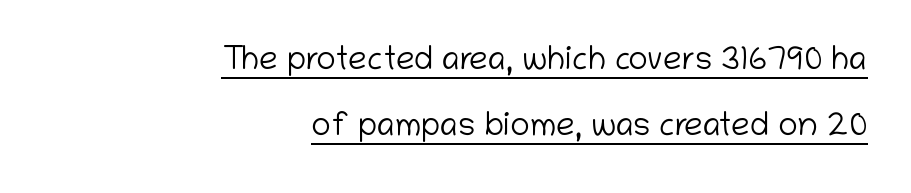
{"serif": "no", "italic": "no", "bold": "no", "weight": "light", "width": "normal", "stroke_contrast": "low", "x_height": "medium", "monospaced": "no", "underline": "yes", "align": "right", "line_spacing": "loose", "line_spacing_ratio": 2.01, "letter_spacing": "normal", "letter_spacing_em": 0.0, "glyph_px": 33}
